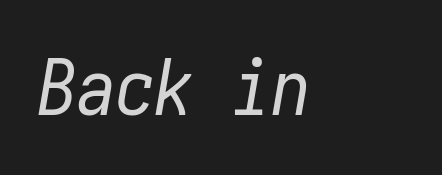
{"italic": "yes", "lean": "right", "slant_degrees": 10, "bold": "no", "weight": "regular", "width": "condensed", "stroke_contrast": "low", "x_height": "medium", "underline": "no", "align": "left", "letter_spacing": "normal", "letter_spacing_em": 0.0, "glyph_px": 78}
